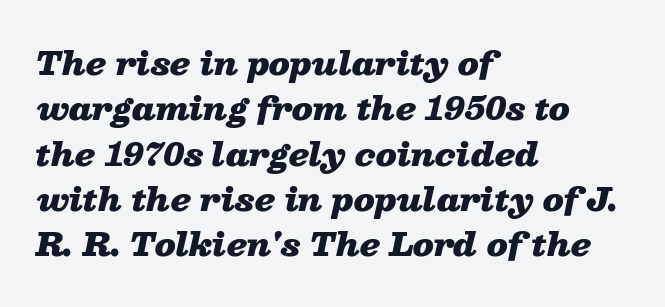
Q: Is the text bold? A: Yes.
Q: Is the text italic (slanted)? A: Yes, it leans right by about 13 degrees.
Q: Is the text underlined? A: No.
Q: How is the paragraph aligned? A: Left-aligned.
Q: Is the spacing between letters normal or unusually wide? A: Normal.
Q: Is the spacing between lines tight, normal or loose? A: Normal.
Q: Width (condensed, normal, or wide)? A: Wide.
Q: Stroke contrast? A: Low.
Q: x-height? A: Medium.
Q: Monospaced? A: No.
